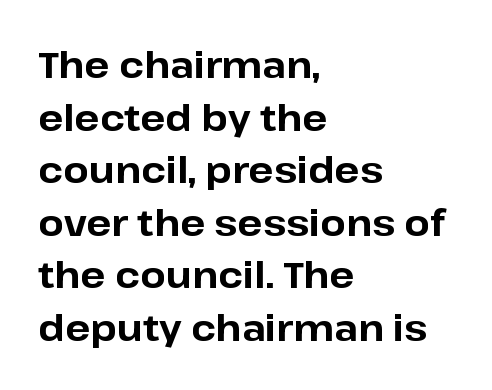
The leading is moderate, giving the passage an even texture. Observe the absence of serifs on each vertical stroke in this sample. You'd pick this weight for a headline — it's a proper bold. The area under the type is left untouched. Each letter keeps its own natural width here, so spacing adapts to shape. In terms of posture, this sample is upright.
